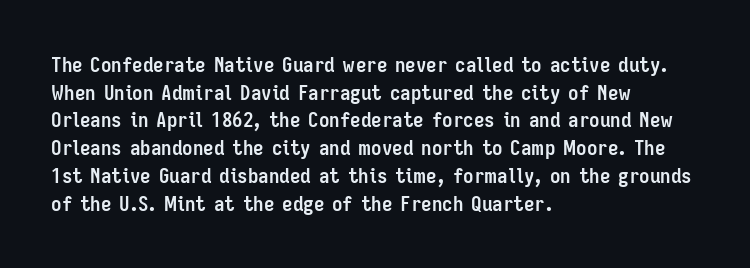
{"italic": "no", "bold": "yes", "underline": "no", "align": "left", "line_spacing": "normal", "line_spacing_ratio": 1.32, "letter_spacing": "normal", "letter_spacing_em": 0.0, "glyph_px": 21}
